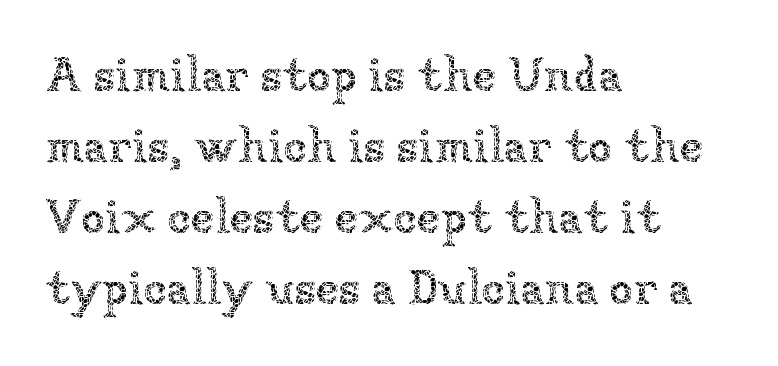
The image shows 48 px thin type, upright; set left-aligned, normal line spacing (1.48x), normal letter spacing, not underlined; low stroke contrast and a medium x-height.
